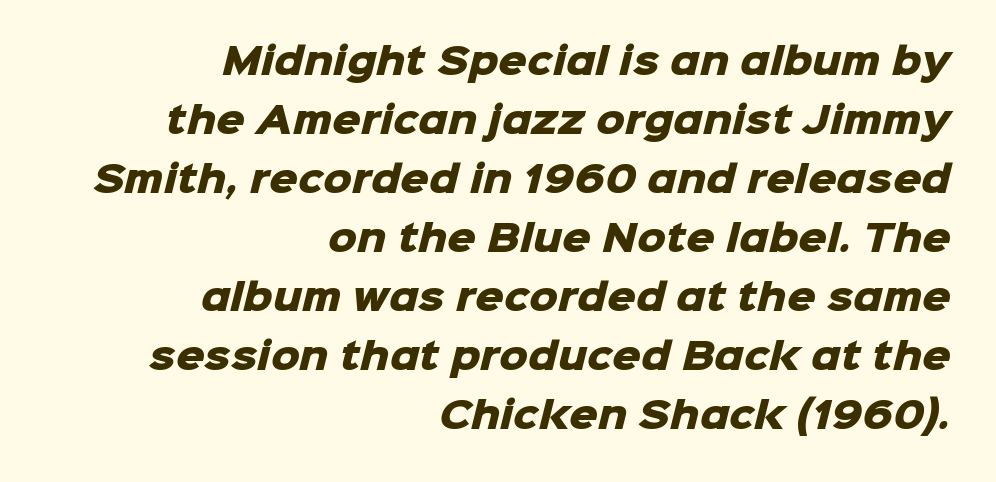
This rendering uses right alignment, leaving the left contour irregular. The passage shown is emphatically bold. The designer left line spacing at the default. Words float on clear page, feet unadorned.
